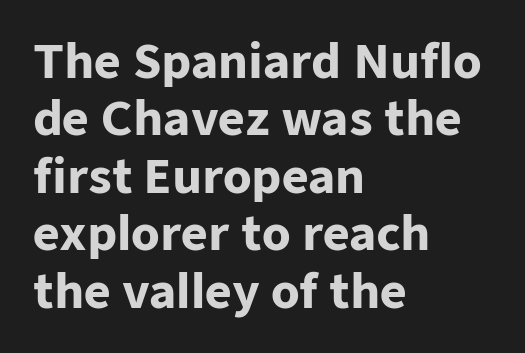
Short note: letters normally spaced. Set as a true bold cut, around the 700 mark. Tall strokes in this sample are plumb rather than angled. The gap between lines stays unmarked. Typographically, this falls in the sans-serif category.
